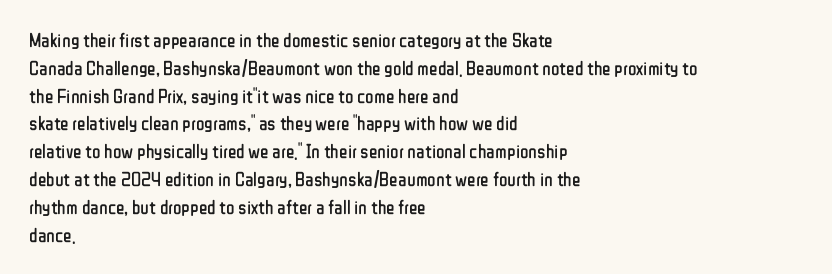
The image shows 20 px text type, upright; set left-aligned, normal line spacing (1.39x), normal letter spacing, not underlined.
